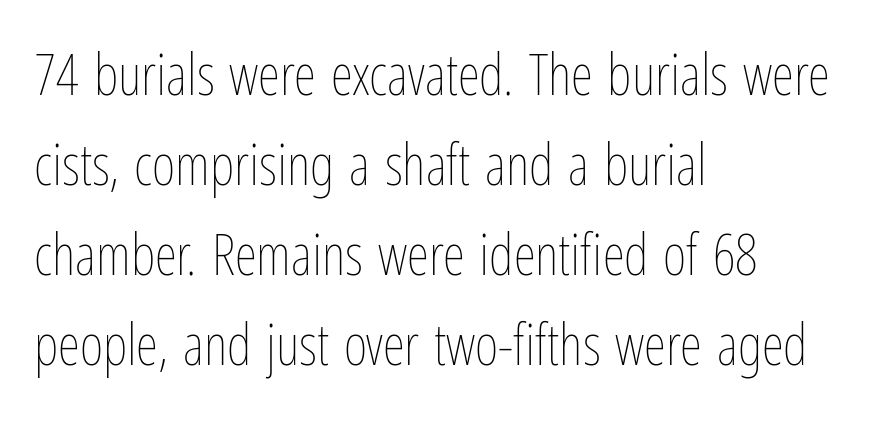
Q: Is the text bold? A: No.
Q: Is the text italic (slanted)? A: No, it is upright.
Q: Is the text underlined? A: No.
Q: How is the paragraph aligned? A: Left-aligned.
Q: Is the spacing between letters normal or unusually wide? A: Normal.
Q: Is the spacing between lines tight, normal or loose? A: Normal.
Q: Width (condensed, normal, or wide)? A: Condensed.
Q: Stroke contrast? A: Low.
Q: x-height? A: Medium.
Q: Monospaced? A: No.
